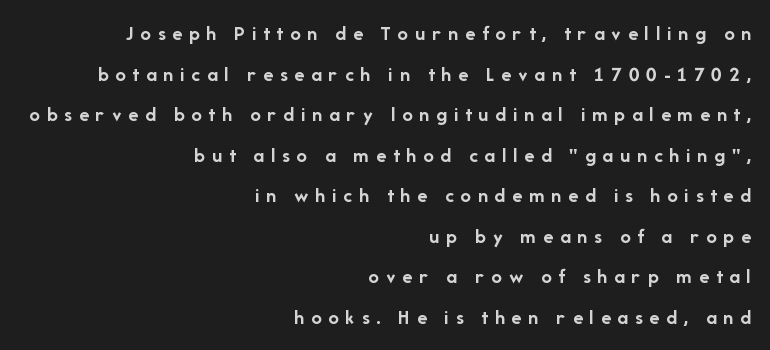
The image shows 21 px bold type, upright; set right-aligned, loose line spacing (1.93x), unusually wide letter spacing (+0.32 em), not underlined.
